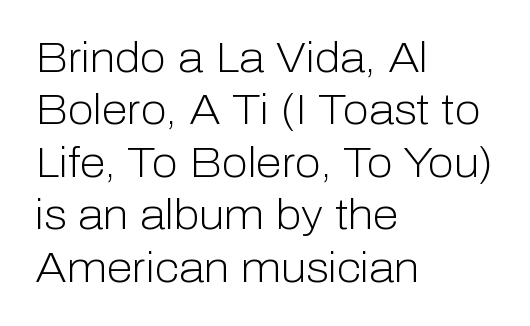
{"serif": "no", "italic": "no", "bold": "no", "weight": "light", "width": "normal", "stroke_contrast": "low", "x_height": "medium", "monospaced": "no", "underline": "no", "align": "left", "line_spacing": "normal", "line_spacing_ratio": 1.25, "letter_spacing": "normal", "letter_spacing_em": 0.0, "glyph_px": 42}
